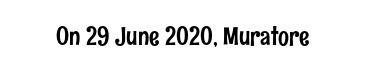
The image shows 26 px text type, upright; set normal letter spacing, not underlined.
